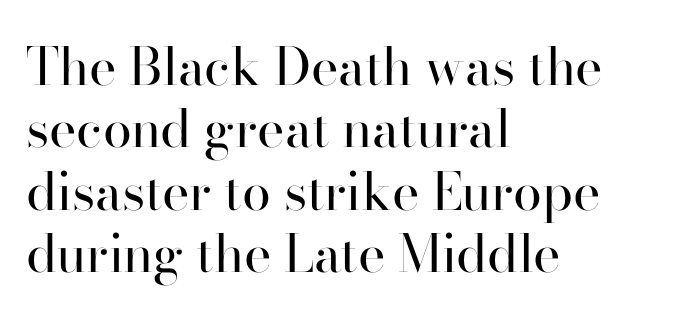
Q: Is the text bold? A: No.
Q: Is the text italic (slanted)? A: No, it is upright.
Q: Is the typeface a serif or a sans-serif typeface? A: Serif.
Q: Is the text underlined? A: No.
Q: How is the paragraph aligned? A: Left-aligned.
Q: Is the spacing between letters normal or unusually wide? A: Normal.
Q: Width (condensed, normal, or wide)? A: Normal.
Q: Stroke contrast? A: High.
Q: x-height? A: Small.
Q: Monospaced? A: No.
